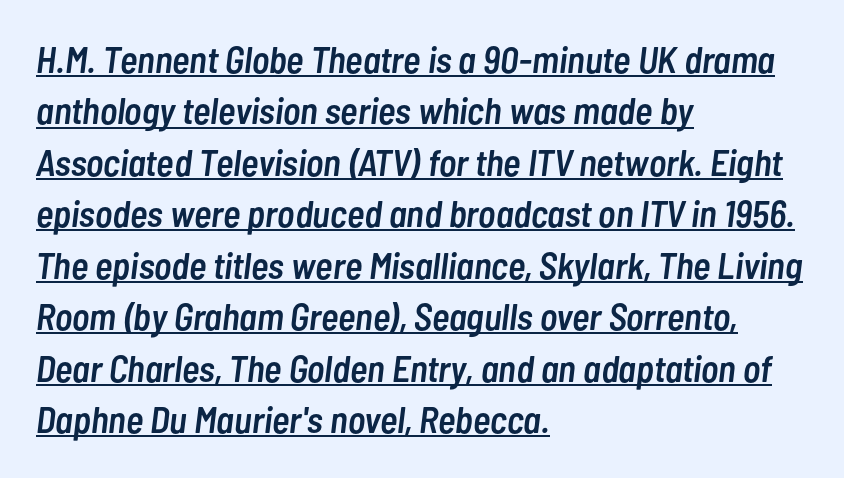
Q: Is the text bold? A: Semi-bold.
Q: Is the text italic (slanted)? A: Yes, it leans right by about 7 degrees.
Q: Is the text underlined? A: Yes.
Q: How is the paragraph aligned? A: Left-aligned.
Q: Is the spacing between letters normal or unusually wide? A: Normal.
Q: Is the spacing between lines tight, normal or loose? A: Normal.
Q: Width (condensed, normal, or wide)? A: Condensed.
Q: Stroke contrast? A: Low.
Q: x-height? A: Medium.
Q: Monospaced? A: No.
